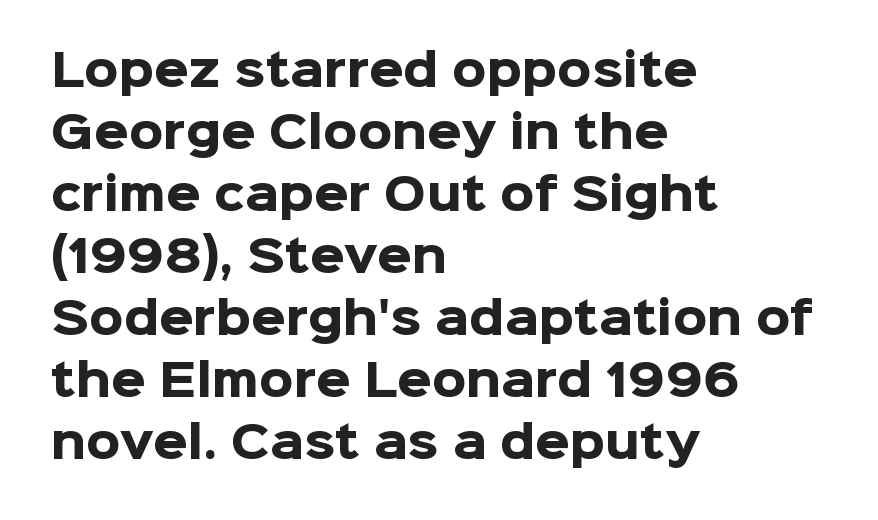
{"serif": "no", "italic": "no", "bold": "yes", "weight": "heavy", "width": "normal", "stroke_contrast": "low", "x_height": "medium", "monospaced": "no", "underline": "no", "align": "left", "line_spacing": "normal", "line_spacing_ratio": 1.41, "letter_spacing": "normal", "letter_spacing_em": 0.0, "glyph_px": 44}
